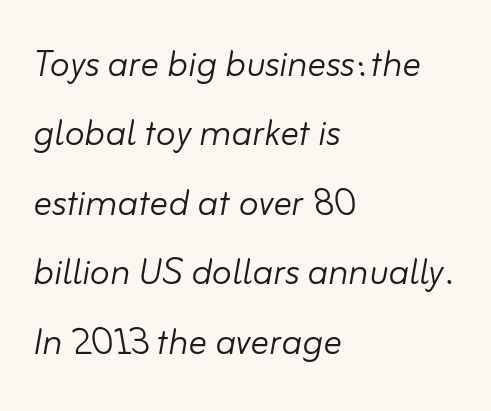
Q: Is the text bold? A: No.
Q: Is the text italic (slanted)? A: Yes, it leans right by about 10 degrees.
Q: Is the text underlined? A: No.
Q: How is the paragraph aligned? A: Left-aligned.
Q: Is the spacing between letters normal or unusually wide? A: Normal.
Q: Is the spacing between lines tight, normal or loose? A: Normal.
Q: Width (condensed, normal, or wide)? A: Normal.
Q: Stroke contrast? A: Low.
Q: x-height? A: Small.
Q: Monospaced? A: No.
